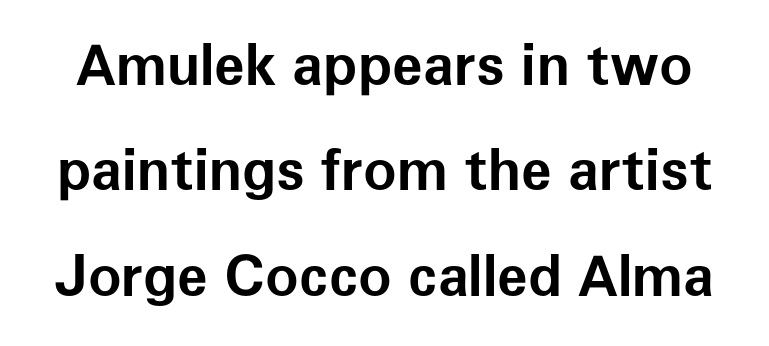
{"serif": "no", "italic": "no", "bold": "yes", "weight": "bold", "width": "normal", "stroke_contrast": "low", "x_height": "medium", "monospaced": "no", "underline": "no", "line_spacing_ratio": 1.88, "letter_spacing": "normal", "letter_spacing_em": 0.0, "glyph_px": 56}
